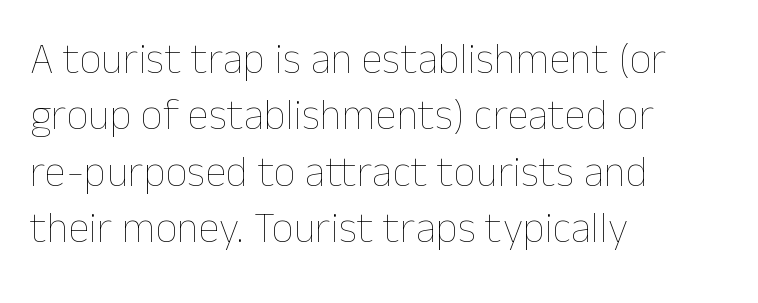
The lettering holds an erect, upright posture throughout. In terms of leading, this rendering sits right in the middle. The rendering uses natural spacing where letterforms have individual widths. Nobody drew a line under any word here. The strokes are not fattened; the text isn't bold. This rendering leaves character spacing at its baseline value.
